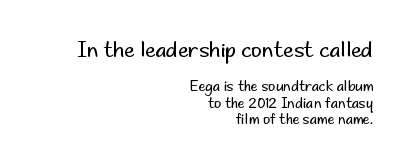
The image shows 21 px text type, upright; set right-aligned, line spacing 1.17x, normal letter spacing, not underlined; the first (top) block is 1.5x larger.
